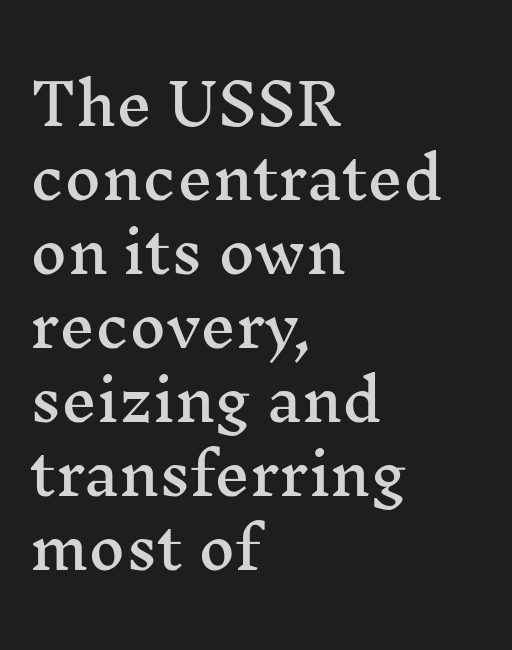
Is this a fixed-width face? No — the glyphs have proportional, varying widths. Each new line begins a customary step beneath the previous one. This is roman type, the default non-slanted kind. Anything drawn beneath the words? Only blank space.
